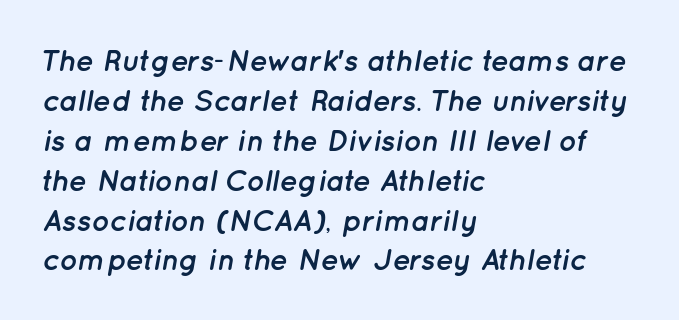
Q: Is the text bold? A: Yes.
Q: Is the text italic (slanted)? A: Yes, it leans right by about 12 degrees.
Q: Is the text underlined? A: No.
Q: How is the paragraph aligned? A: Left-aligned.
Q: Is the spacing between letters normal or unusually wide? A: Normal.
Q: Is the spacing between lines tight, normal or loose? A: Normal.
Q: Width (condensed, normal, or wide)? A: Normal.
Q: Stroke contrast? A: Low.
Q: x-height? A: Medium.
Q: Monospaced? A: No.
